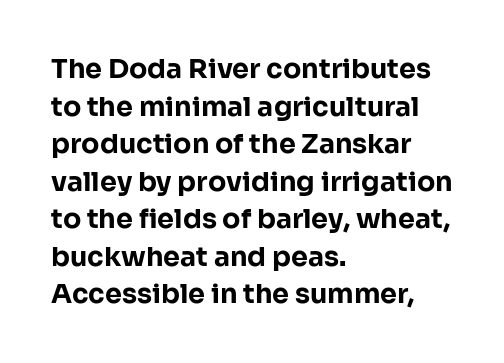
The image shows 27 px bold type, upright; set left-aligned, normal line spacing (1.39x), normal letter spacing, not underlined.
